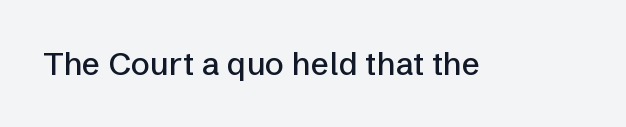
Q: Is the text italic (slanted)? A: No, it is upright.
Q: Is the typeface a serif or a sans-serif typeface? A: Sans-serif.
Q: Is the text underlined? A: No.
Q: Is the spacing between letters normal or unusually wide? A: Normal.
Q: Width (condensed, normal, or wide)? A: Normal.
Q: Stroke contrast? A: Low.
Q: x-height? A: Medium.
Q: Monospaced? A: No.
